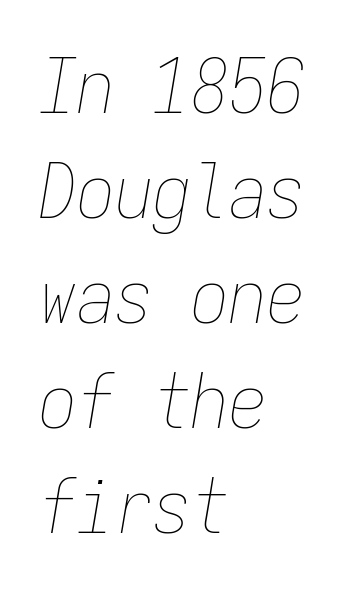
The image shows 76 px thin, condensed type, italic (leaning right), monospaced; set left-aligned, normal line spacing (1.38x), normal letter spacing, not underlined; low stroke contrast and a medium x-height.
